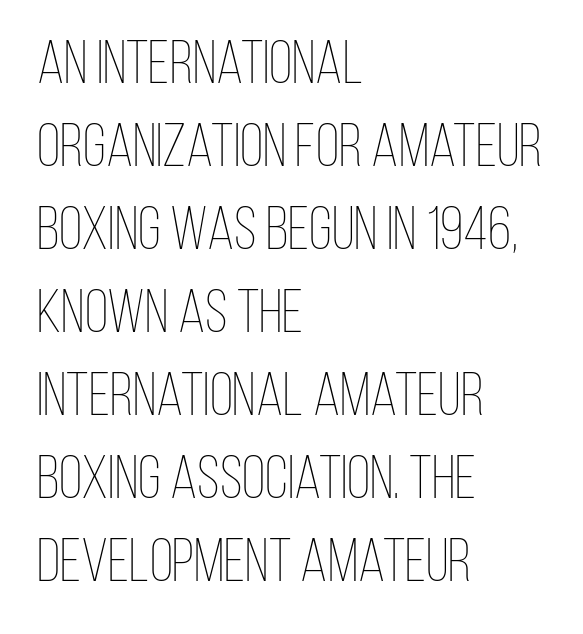
{"italic": "no", "bold": "no", "weight": "thin", "width": "condensed", "stroke_contrast": "low", "x_height": "large", "monospaced": "no", "underline": "no", "align": "left", "line_spacing": "normal", "line_spacing_ratio": 1.36, "letter_spacing": "normal", "letter_spacing_em": 0.0, "glyph_px": 61}
